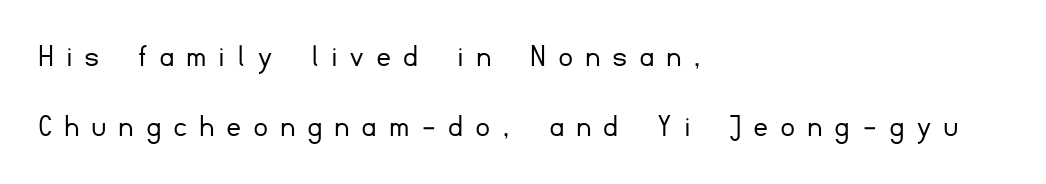
The image shows 33 px light sans-serif type, upright; set left-aligned, loose line spacing (2.13x), unusually wide letter spacing (+0.41 em), not underlined; low stroke contrast and a small x-height.
